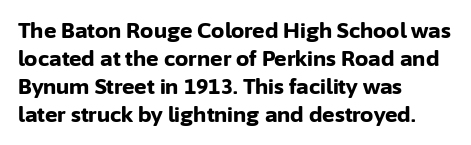
{"italic": "no", "bold": "yes", "underline": "no", "align": "left", "line_spacing": "normal", "line_spacing_ratio": 1.33, "letter_spacing": "normal", "letter_spacing_em": 0.0, "glyph_px": 21}
